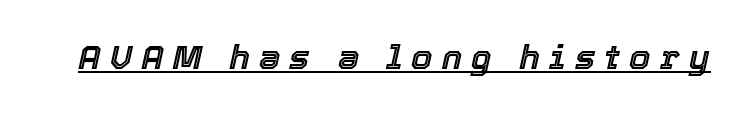
{"italic": "yes", "lean": "right", "slant_degrees": 12, "width": "normal", "x_height": "medium", "monospaced": "no", "underline": "yes", "letter_spacing": "wide", "letter_spacing_em": 0.27, "glyph_px": 34}
